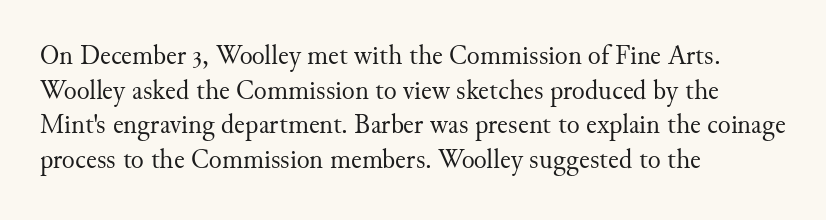
The block of text has a typical density, with ordinary space between rows. Which margin do the lines hug? The left one — the right edge is uneven. The space directly below the letters is spotless. This is the regular roman posture of the typeface. Does extra space separate the letters? No, they use regular spacing.
